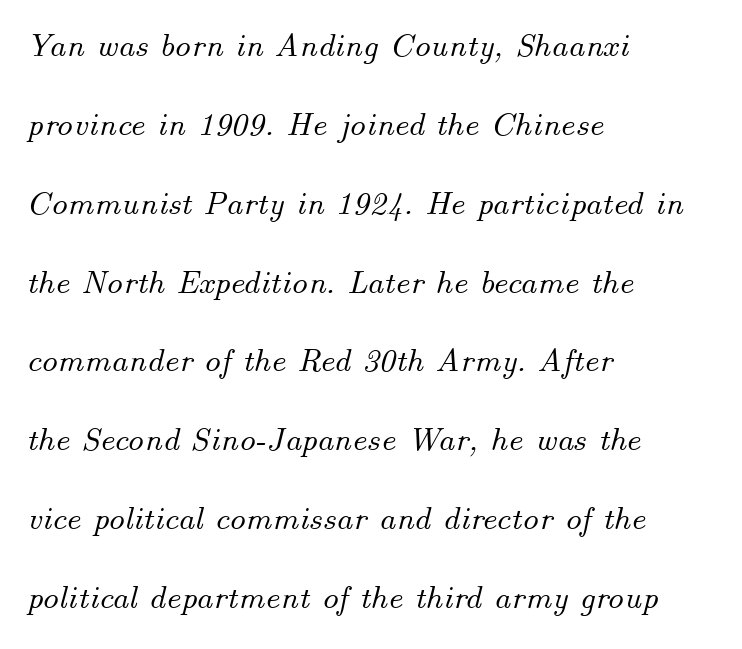
The image shows 33 px text type, italic (leaning right); set left-aligned, loose line spacing (2.39x), normal letter spacing, not underlined; medium stroke contrast and a small x-height.
